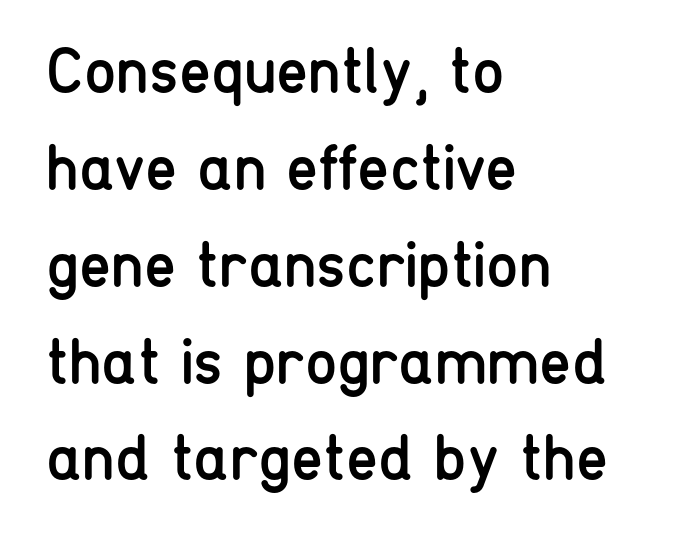
{"serif": "no", "italic": "no", "bold": "no", "weight": "regular", "width": "condensed", "stroke_contrast": "low", "x_height": "medium", "monospaced": "no", "underline": "no", "align": "left", "line_spacing": "normal", "line_spacing_ratio": 1.49, "letter_spacing": "normal", "letter_spacing_em": 0.0, "glyph_px": 65}
